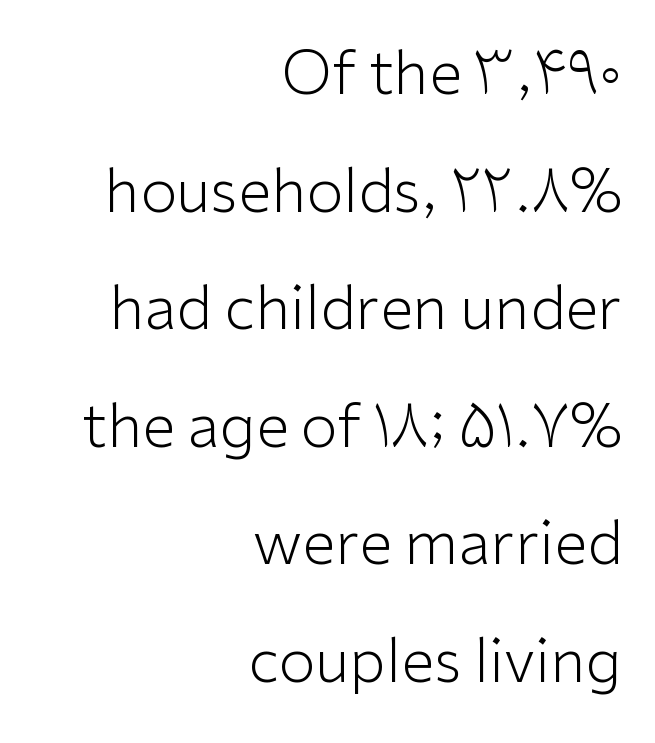
{"serif": "no", "italic": "no", "bold": "no", "weight": "light", "width": "normal", "stroke_contrast": "low", "x_height": "medium", "monospaced": "no", "underline": "no", "align": "right", "line_spacing": "loose", "line_spacing_ratio": 1.96, "letter_spacing": "normal", "letter_spacing_em": 0.0, "glyph_px": 60}
